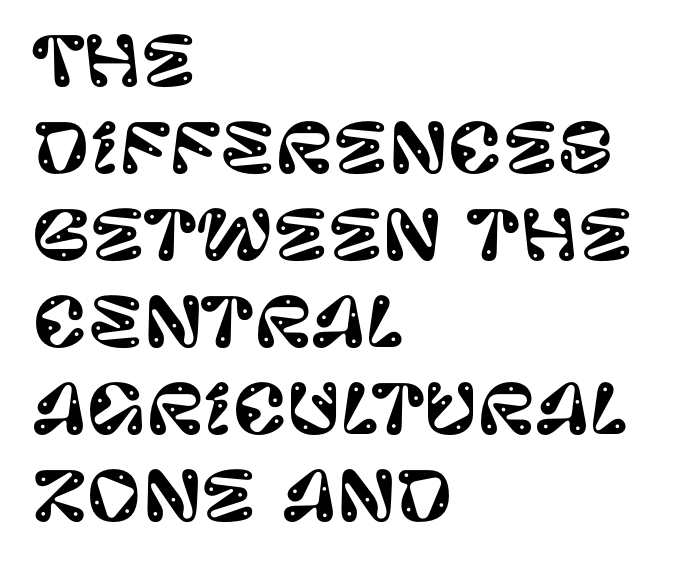
{"serif": "no", "width": "normal", "stroke_contrast": "low", "x_height": "large", "monospaced": "no", "underline": "no", "align": "left", "line_spacing": "normal", "line_spacing_ratio": 1.3, "letter_spacing": "normal", "letter_spacing_em": 0.0, "glyph_px": 67}
